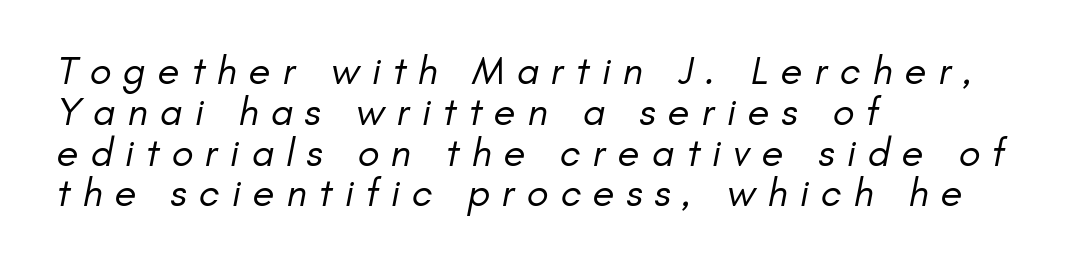
The image shows 40 px regular-weight sans-serif type; set left-aligned, tight line spacing (1.02x), unusually wide letter spacing (+0.3 em), not underlined; low stroke contrast and a small x-height.
